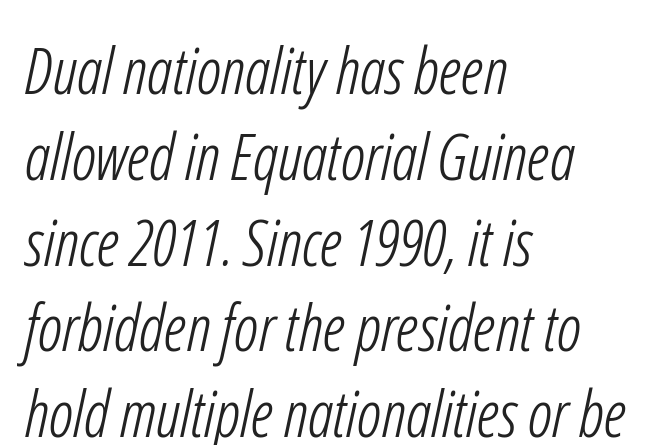
{"serif": "no", "bold": "no", "weight": "light", "width": "condensed", "stroke_contrast": "low", "x_height": "medium", "monospaced": "no", "underline": "no", "align": "left", "line_spacing": "normal", "line_spacing_ratio": 1.34, "letter_spacing": "normal", "letter_spacing_em": 0.0, "glyph_px": 64}
